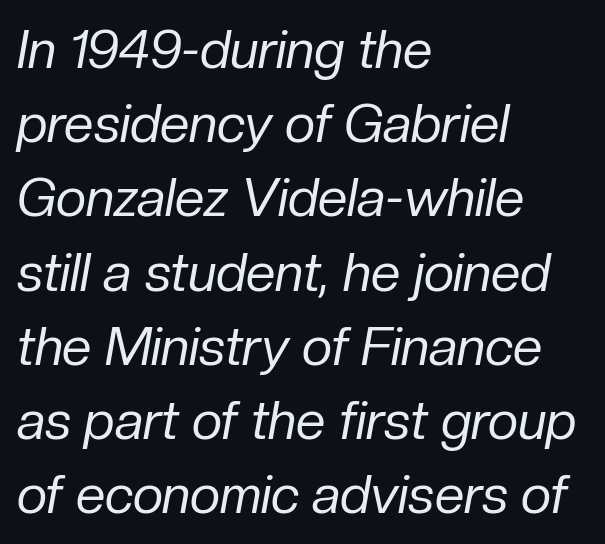
Q: Is the text bold? A: No.
Q: Is the text italic (slanted)? A: Yes, it leans right by about 10 degrees.
Q: Is the text underlined? A: No.
Q: How is the paragraph aligned? A: Left-aligned.
Q: Is the spacing between letters normal or unusually wide? A: Normal.
Q: Is the spacing between lines tight, normal or loose? A: Normal.
Q: Width (condensed, normal, or wide)? A: Normal.
Q: Stroke contrast? A: Low.
Q: x-height? A: Medium.
Q: Monospaced? A: No.
